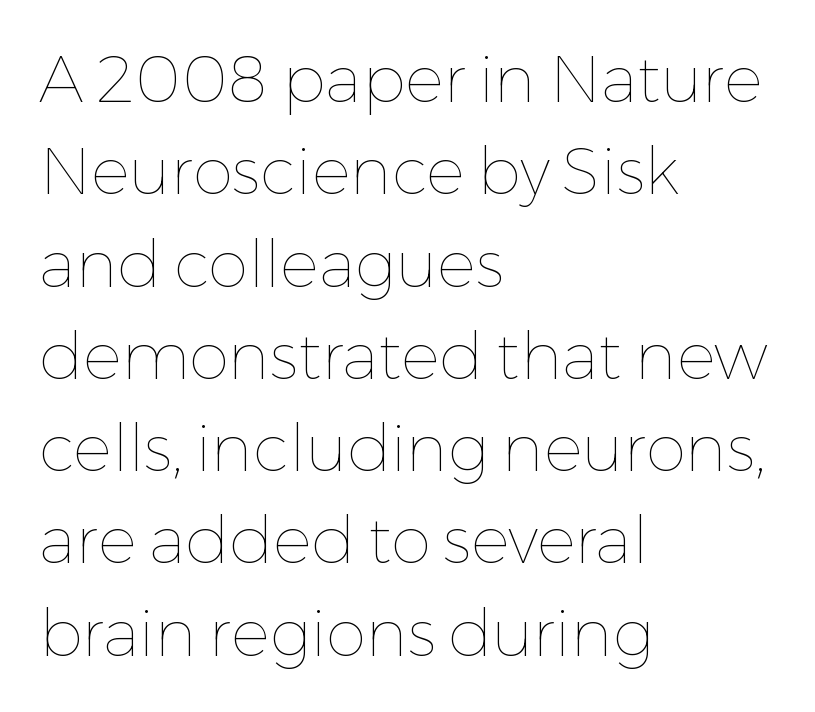
Short and long lines alike share a common starting point at left. The font sits on the lighter half of the weight spectrum, regular included. The string is rendered with underlining switched off. This sample has the flowing, uneven cadence of proportional lettering. No extra tracking has been applied to these lines.
